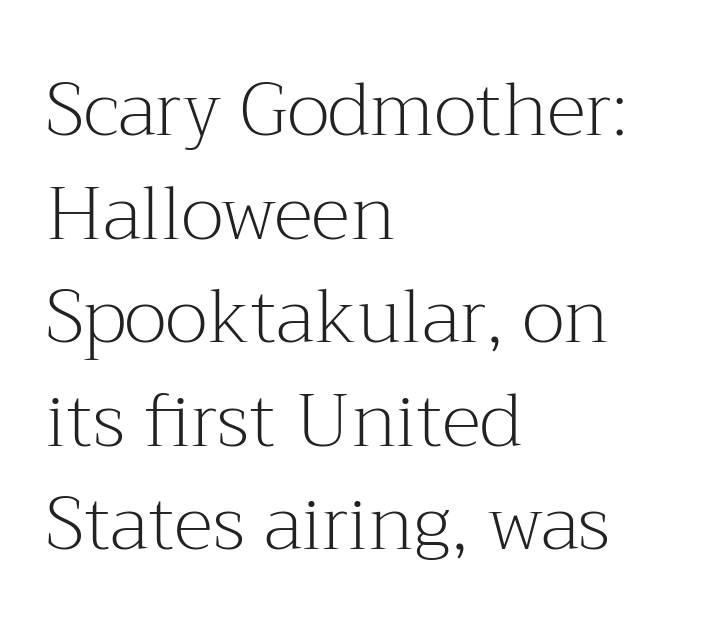
The characters display serif detailing at their extremities. The font is comparable to plain body text, perhaps lighter. The typesetter chose a ragged-right arrangement here. What's the leading like? Ordinary, nothing unusual. No word sits above an underline.
